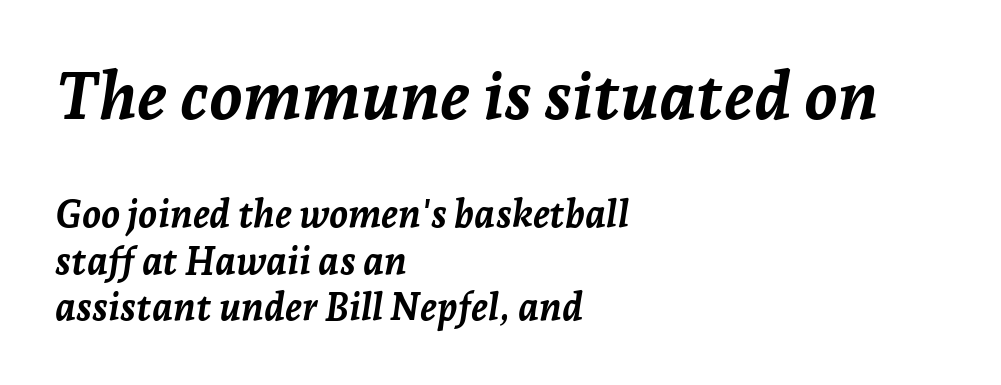
Q: Is the text bold? A: Yes.
Q: Is the text italic (slanted)? A: Yes, it leans right by about 7 degrees.
Q: Is the text underlined? A: No.
Q: How is the paragraph aligned? A: Left-aligned.
Q: Is the spacing between letters normal or unusually wide? A: Normal.
Q: Which block of text is set in a larger size, the first (top) or the second (bottom)? A: The first (top) one.
Q: Width (condensed, normal, or wide)? A: Normal.
Q: Stroke contrast? A: Low.
Q: x-height? A: Medium.
Q: Monospaced? A: No.
